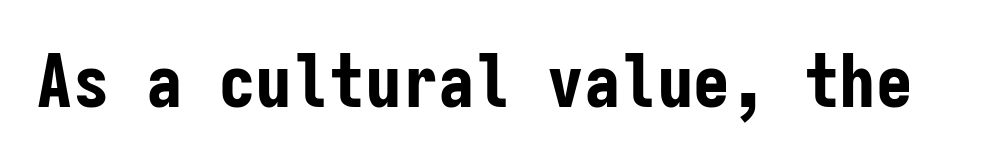
The image shows 73 px bold, condensed sans-serif type, upright, monospaced; set normal letter spacing, not underlined; low stroke contrast and a medium x-height.
